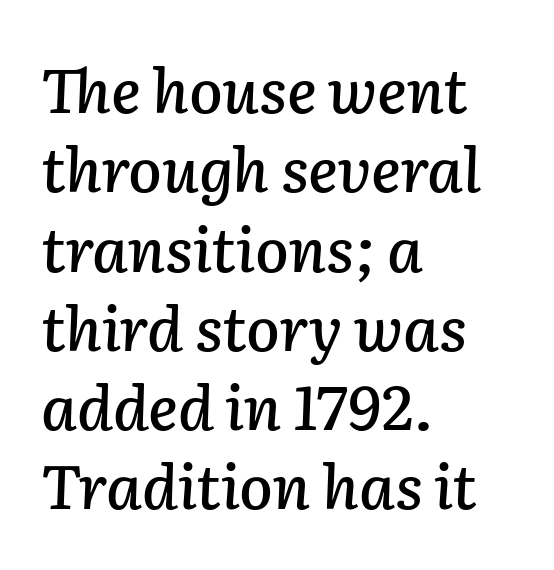
{"italic": "yes", "lean": "right", "slant_degrees": 2, "width": "normal", "stroke_contrast": "low", "x_height": "medium", "monospaced": "no", "underline": "no", "align": "left", "line_spacing": "normal", "line_spacing_ratio": 1.3, "letter_spacing": "normal", "letter_spacing_em": 0.0, "glyph_px": 61}
